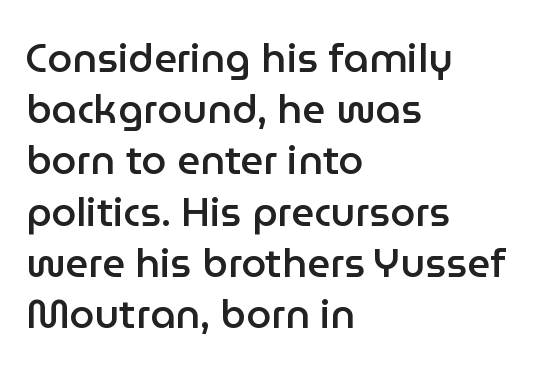
Q: Is the text bold? A: Semi-bold.
Q: Is the text italic (slanted)? A: No, it is upright.
Q: Is the typeface a serif or a sans-serif typeface? A: Sans-serif.
Q: Is the text underlined? A: No.
Q: How is the paragraph aligned? A: Left-aligned.
Q: Is the spacing between letters normal or unusually wide? A: Normal.
Q: Is the spacing between lines tight, normal or loose? A: Normal.
Q: Width (condensed, normal, or wide)? A: Normal.
Q: Stroke contrast? A: Low.
Q: x-height? A: Medium.
Q: Monospaced? A: No.
